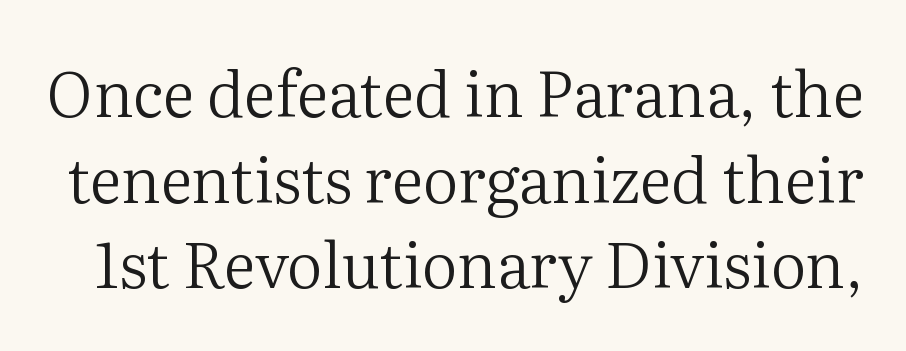
The image shows 63 px regular-weight serif type, upright; set normal line spacing (1.36x), normal letter spacing, not underlined; medium stroke contrast and a medium x-height.
